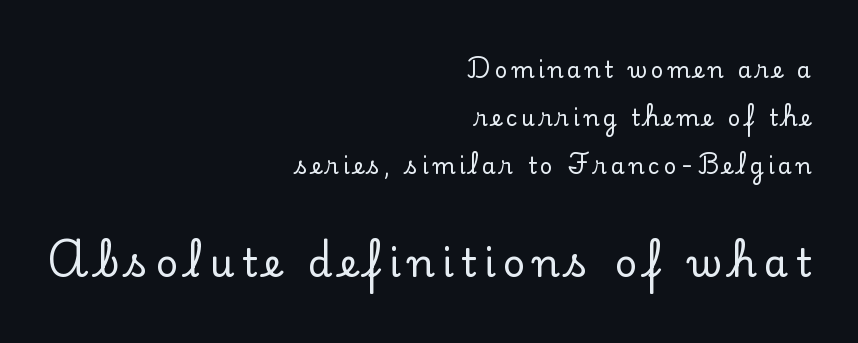
The image shows 39 px serif type, upright; set right-aligned, loose line spacing (2.18x), not underlined; the second (bottom) block is 1.77x larger; low stroke contrast and a small x-height.
